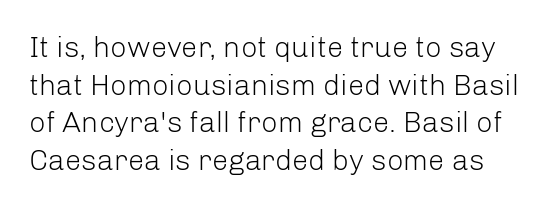
{"serif": "no", "italic": "no", "bold": "no", "weight": "light", "width": "normal", "stroke_contrast": "low", "x_height": "medium", "monospaced": "no", "underline": "no", "line_spacing": "normal", "line_spacing_ratio": 1.3, "letter_spacing": "normal", "letter_spacing_em": 0.0, "glyph_px": 29}
